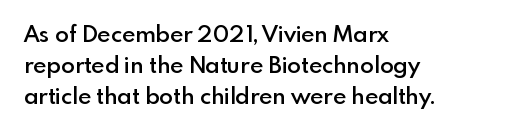
The image shows 23 px text type, upright; set left-aligned, normal line spacing (1.35x), normal letter spacing, not underlined.
